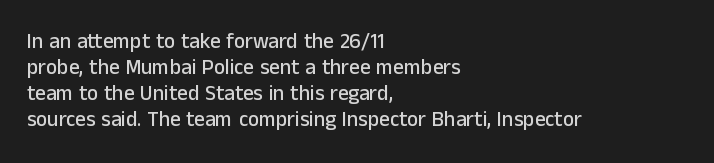
The typesetter chose a ragged-right arrangement here. The type sits square on the baseline with zero lean. There is no visible air inserted between adjacent glyphs. Has an underline been added? It has not.
